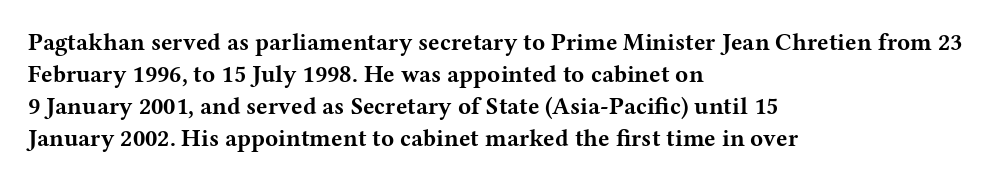
The image shows 24 px bold type, upright; set left-aligned, normal line spacing (1.34x), normal letter spacing, not underlined.
